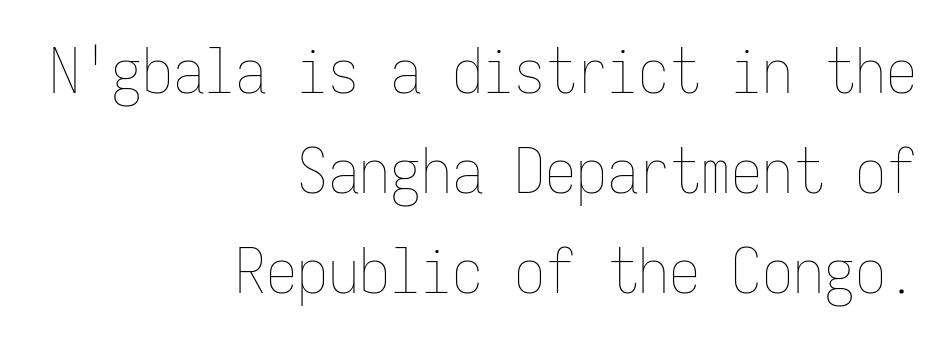
The image shows 62 px thin, condensed type, upright, monospaced; set right-aligned, normal line spacing (1.61x), normal letter spacing, not underlined; low stroke contrast and a medium x-height.
